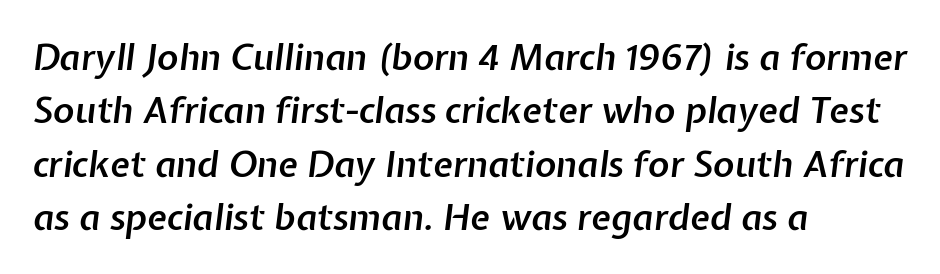
The image shows 36 px semibold type, italic (leaning right); set left-aligned, normal line spacing (1.48x), normal letter spacing, not underlined; low stroke contrast and a medium x-height.
